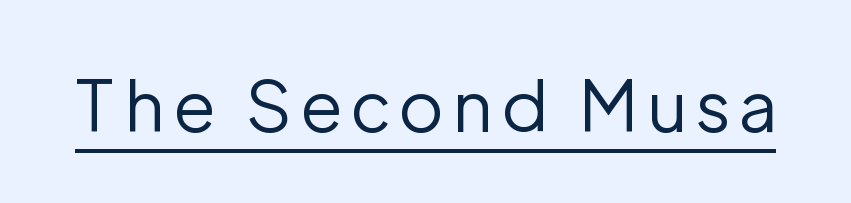
The image shows 71 px regular-weight sans-serif type, upright; set underlined; low stroke contrast and a medium x-height.
